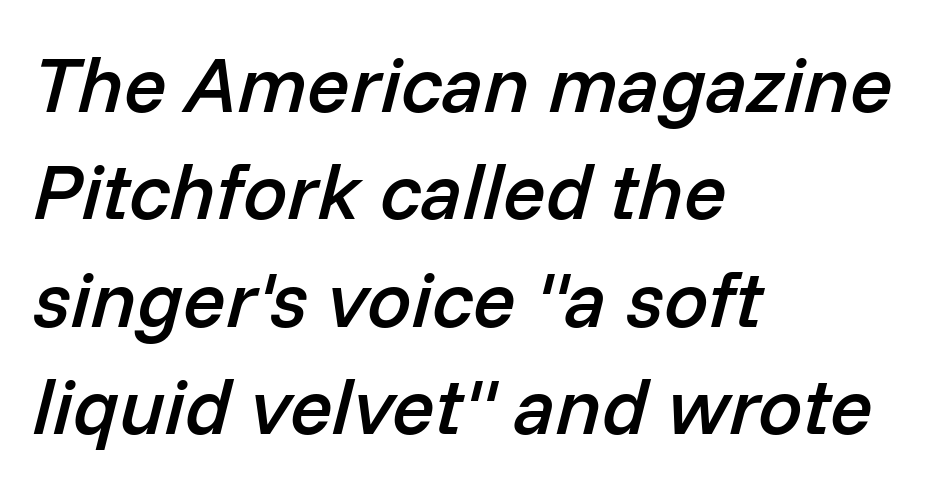
The image shows 79 px semibold type, italic (leaning right); set left-aligned, normal line spacing (1.36x), normal letter spacing, not underlined; low stroke contrast and a medium x-height.
